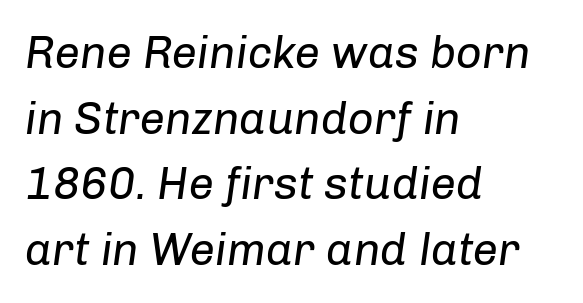
Q: Is the text bold? A: No.
Q: Is the text italic (slanted)? A: Yes, it leans right by about 8 degrees.
Q: Is the text underlined? A: No.
Q: How is the paragraph aligned? A: Left-aligned.
Q: Is the spacing between letters normal or unusually wide? A: Normal.
Q: Is the spacing between lines tight, normal or loose? A: Normal.
Q: Width (condensed, normal, or wide)? A: Normal.
Q: Stroke contrast? A: Low.
Q: x-height? A: Medium.
Q: Monospaced? A: No.
